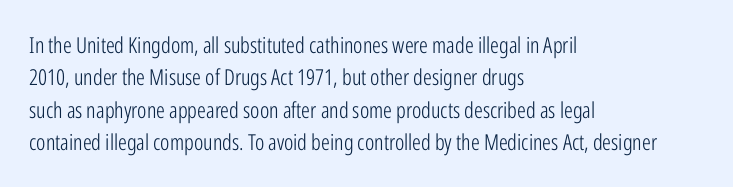
Q: Is the text bold? A: No.
Q: Is the text italic (slanted)? A: No, it is upright.
Q: Is the text underlined? A: No.
Q: How is the paragraph aligned? A: Left-aligned.
Q: Is the spacing between letters normal or unusually wide? A: Normal.
Q: Is the spacing between lines tight, normal or loose? A: Normal.
